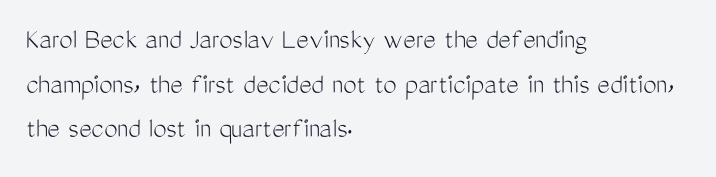
The letterforms sit shoulder to shoulder at normal distance. If you drew a line through each stem, it would be perfectly vertical. The lines sit at an ordinary, default distance from one another. The zone under the glyphs is completely vacant. Does the type have serifs? No, each stem ends abruptly. Is this a fixed-width face? No — the glyphs have proportional, varying widths.
